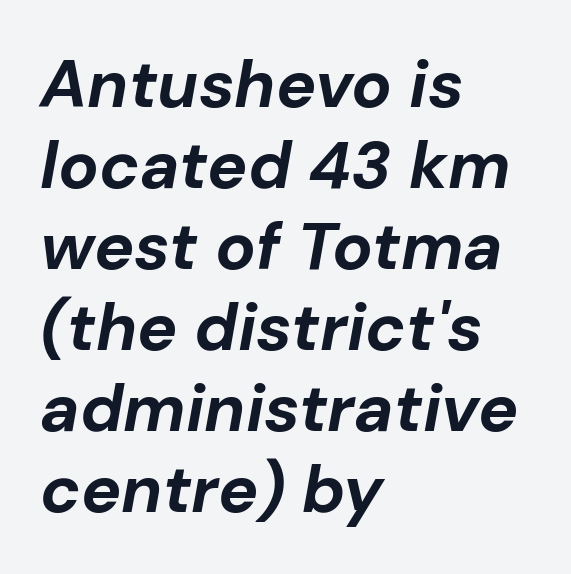
The image shows 67 px bold type, italic (leaning right); set left-aligned, line spacing 1.21x, normal letter spacing, not underlined; low stroke contrast and a medium x-height.
